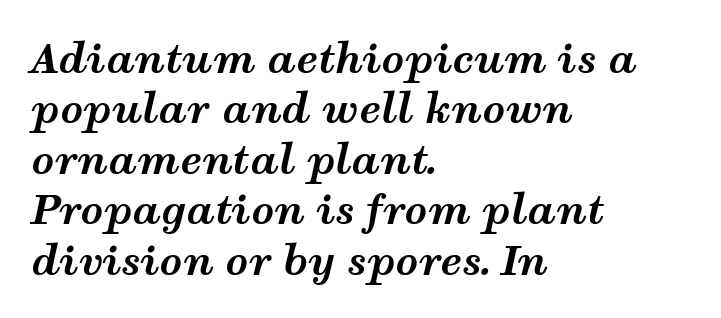
{"italic": "yes", "lean": "right", "slant_degrees": 12, "bold": "yes", "weight": "bold", "width": "wide", "stroke_contrast": "medium", "x_height": "medium", "monospaced": "no", "underline": "no", "align": "left", "line_spacing": "normal", "line_spacing_ratio": 1.26, "letter_spacing": "normal", "letter_spacing_em": 0.0, "glyph_px": 40}
